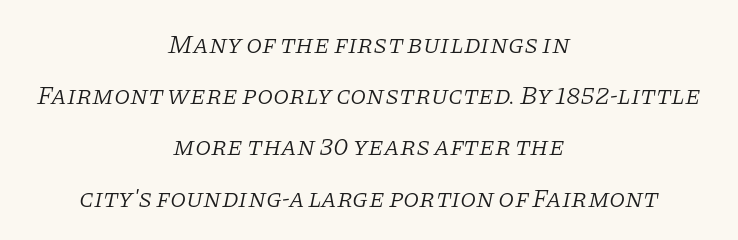
The image shows 26 px text type, italic (leaning right); set centered, loose line spacing (1.97x), normal letter spacing, not underlined.
